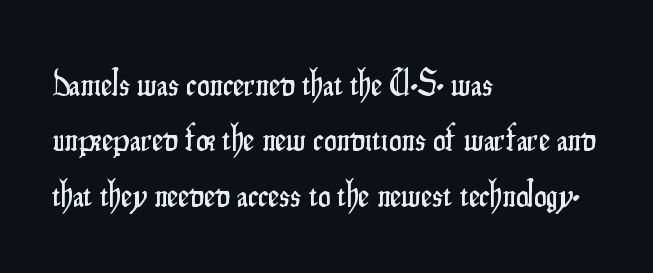
{"serif": "no", "italic": "no", "width": "condensed", "stroke_contrast": "low", "x_height": "small", "monospaced": "no", "underline": "no", "align": "left", "line_spacing": "normal", "line_spacing_ratio": 1.58, "letter_spacing": "normal", "letter_spacing_em": 0.0, "glyph_px": 35}
